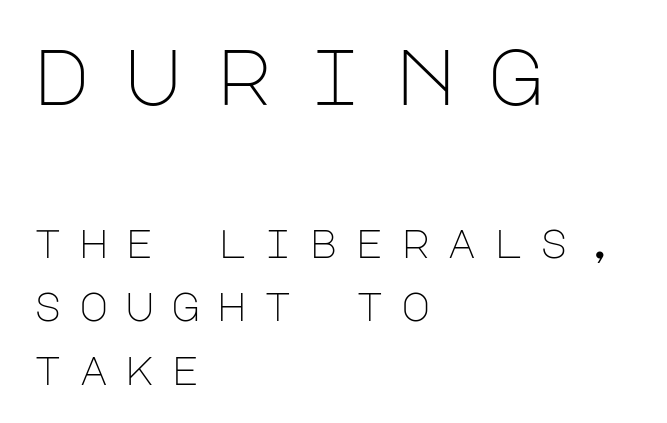
The image shows 79 px light sans-serif type, upright; set left-aligned, normal line spacing (1.59x), unusually wide letter spacing (+0.41 em), not underlined; the first (top) block is 1.98x larger; low stroke contrast and a large x-height.
